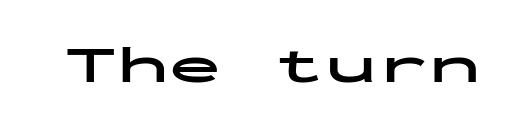
The image shows 52 px bold, wide sans-serif type, upright, monospaced; set normal letter spacing, not underlined; low stroke contrast and a medium x-height.
